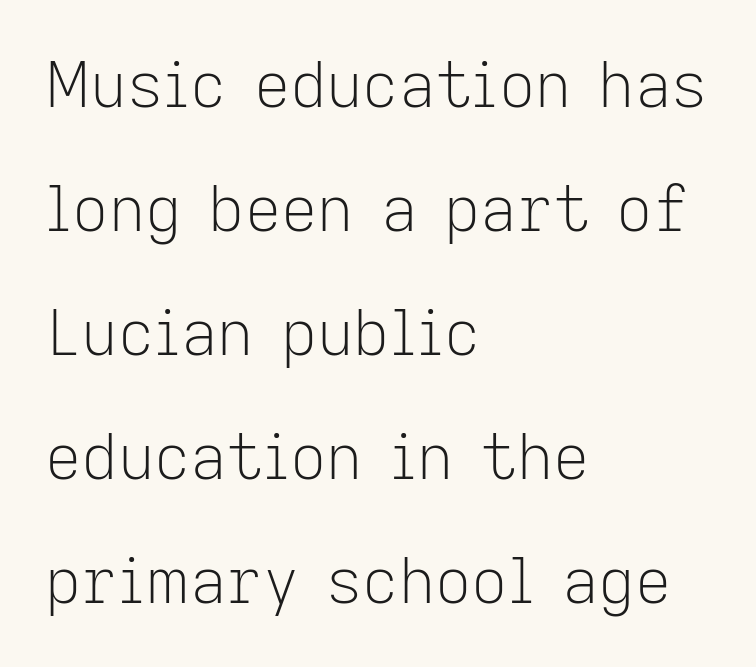
Q: Is the text bold? A: No.
Q: Is the text italic (slanted)? A: No, it is upright.
Q: Is the typeface a serif or a sans-serif typeface? A: Sans-serif.
Q: Is the text underlined? A: No.
Q: How is the paragraph aligned? A: Left-aligned.
Q: Is the spacing between letters normal or unusually wide? A: Normal.
Q: Is the spacing between lines tight, normal or loose? A: Loose.
Q: Width (condensed, normal, or wide)? A: Normal.
Q: Stroke contrast? A: Low.
Q: x-height? A: Medium.
Q: Monospaced? A: No.
